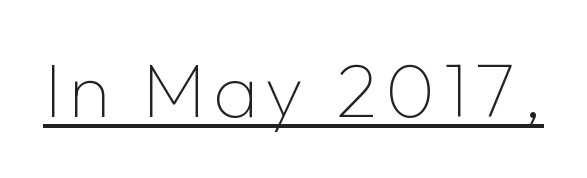
Q: Is the text bold? A: No.
Q: Is the text italic (slanted)? A: No, it is upright.
Q: Is the typeface a serif or a sans-serif typeface? A: Sans-serif.
Q: Is the text underlined? A: Yes.
Q: Width (condensed, normal, or wide)? A: Normal.
Q: Stroke contrast? A: Low.
Q: x-height? A: Medium.
Q: Monospaced? A: No.
